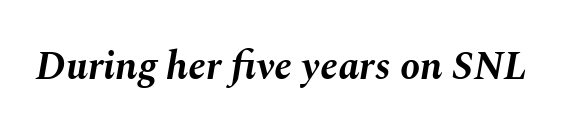
{"italic": "yes", "lean": "right", "slant_degrees": 10, "bold": "yes", "weight": "bold", "width": "normal", "stroke_contrast": "medium", "x_height": "medium", "monospaced": "no", "underline": "no", "letter_spacing": "normal", "letter_spacing_em": 0.0, "glyph_px": 40}
